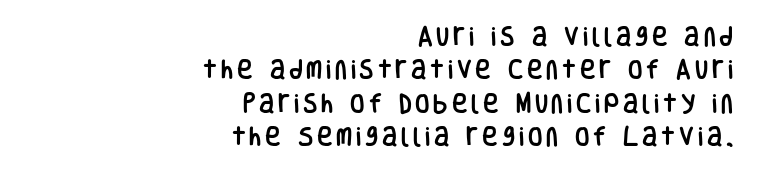
Glance below the letters and you will spot only blank space. This sample uses an upright cut, with every glyph sitting square on the baseline. The lines sit at an ordinary, default distance from one another. If you drew a ruler down the right edge, every line would touch it.
